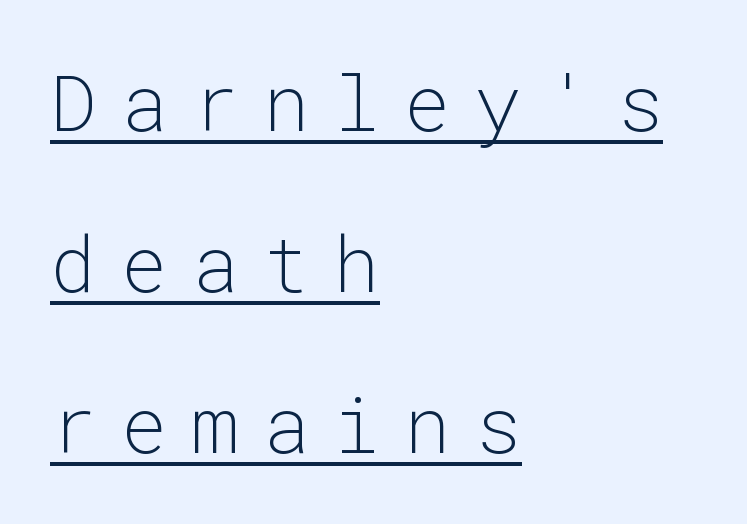
{"serif": "no", "italic": "no", "bold": "no", "weight": "light", "width": "normal", "stroke_contrast": "low", "x_height": "medium", "monospaced": "yes", "underline": "yes", "align": "left", "line_spacing": "loose", "line_spacing_ratio": 2.09, "letter_spacing": "wide", "letter_spacing_em": 0.32, "glyph_px": 77}
